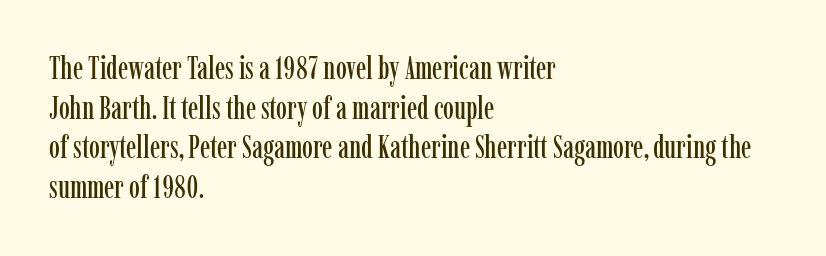
{"serif": "yes", "italic": "no", "width": "condensed", "stroke_contrast": "low", "x_height": "medium", "monospaced": "no", "underline": "no", "align": "left", "line_spacing": "normal", "line_spacing_ratio": 1.28, "letter_spacing": "normal", "letter_spacing_em": 0.0, "glyph_px": 31}
